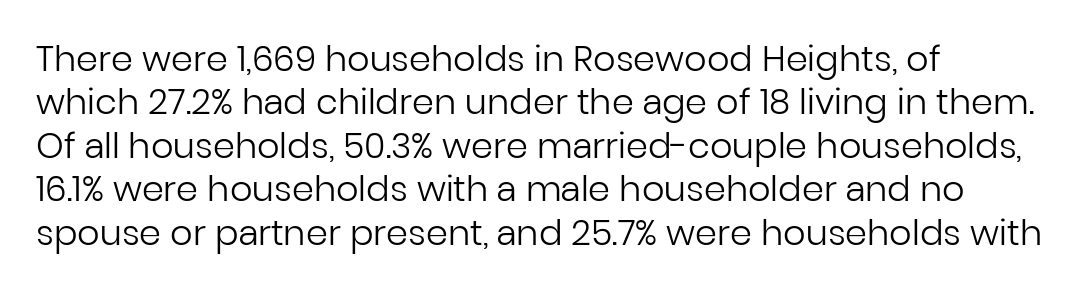
Q: Is the text bold? A: No.
Q: Is the text italic (slanted)? A: No, it is upright.
Q: Is the typeface a serif or a sans-serif typeface? A: Sans-serif.
Q: Is the text underlined? A: No.
Q: How is the paragraph aligned? A: Left-aligned.
Q: Is the spacing between letters normal or unusually wide? A: Normal.
Q: Width (condensed, normal, or wide)? A: Normal.
Q: Stroke contrast? A: Low.
Q: x-height? A: Medium.
Q: Monospaced? A: No.
